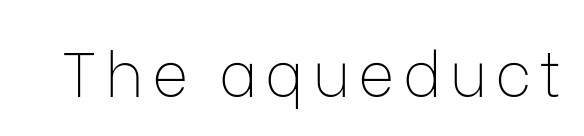
{"serif": "no", "italic": "no", "bold": "no", "weight": "thin", "width": "normal", "stroke_contrast": "low", "x_height": "medium", "monospaced": "no", "underline": "no", "glyph_px": 62}
